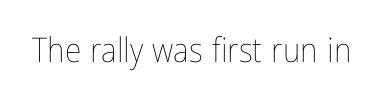
{"italic": "no", "bold": "no", "weight": "thin", "width": "condensed", "stroke_contrast": "low", "x_height": "medium", "monospaced": "no", "underline": "no", "letter_spacing": "normal", "letter_spacing_em": 0.0, "glyph_px": 34}
